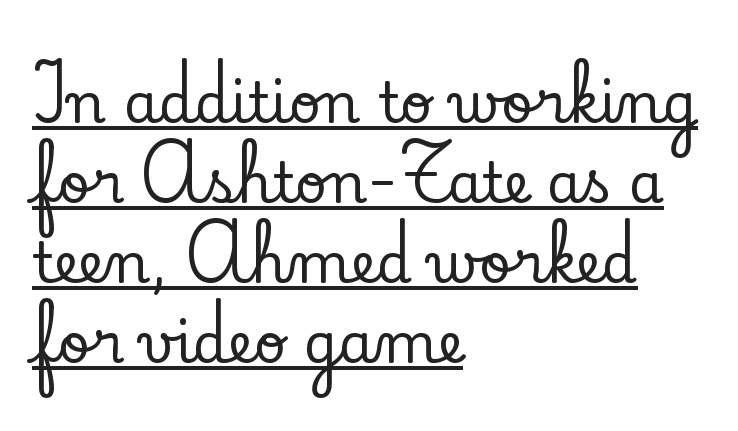
{"serif": "yes", "italic": "no", "width": "normal", "stroke_contrast": "low", "x_height": "small", "monospaced": "no", "underline": "yes", "align": "left", "line_spacing": "normal", "line_spacing_ratio": 1.43, "letter_spacing": "normal", "letter_spacing_em": 0.0, "glyph_px": 56}
